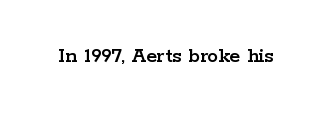
Q: Is the text italic (slanted)? A: No, it is upright.
Q: Is the text underlined? A: No.
Q: Is the spacing between letters normal or unusually wide? A: Normal.
